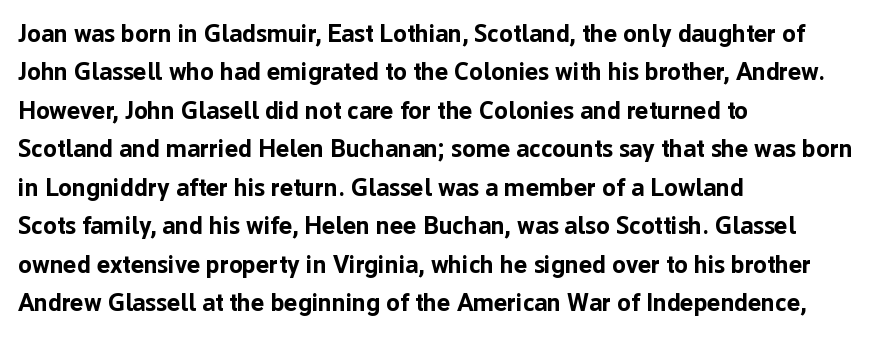
The image shows 25 px bold type, upright; set left-aligned, normal line spacing (1.54x), normal letter spacing, not underlined.
